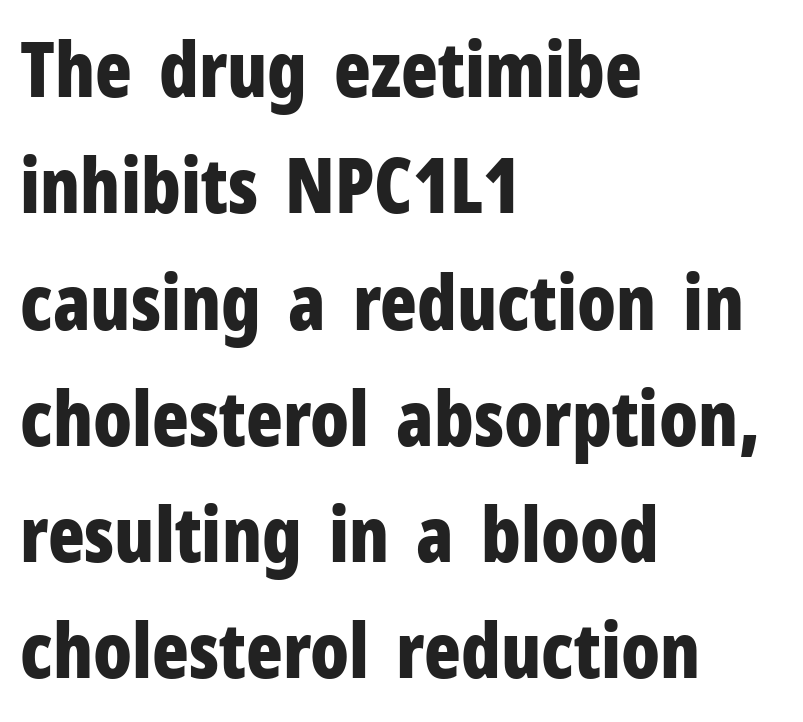
The image shows 76 px bold, condensed sans-serif type, upright; set left-aligned, normal line spacing (1.53x), normal letter spacing, not underlined; low stroke contrast and a medium x-height.
